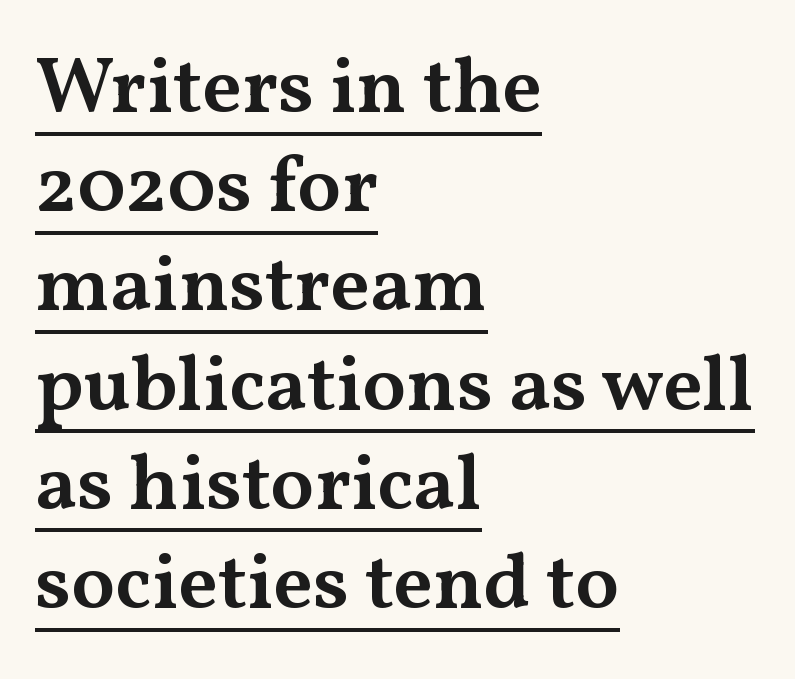
The image shows 80 px semibold, wide serif type, upright; set left-aligned, line spacing 1.24x, normal letter spacing, underlined; medium stroke contrast and a medium x-height.
